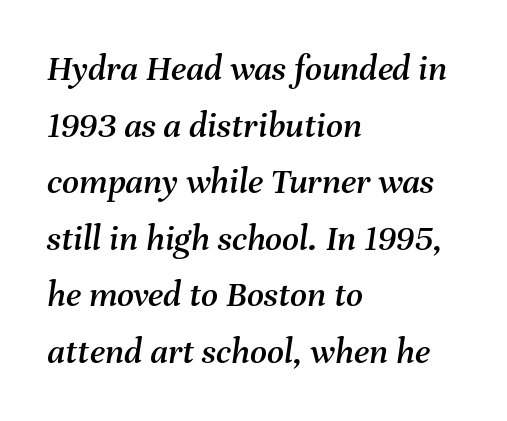
The vertical gap from one line to the next is medium. This sample has the flowing, uneven cadence of proportional lettering. Words float on clear page, feet unadorned. The gaps between neighbouring characters are ordinary and unremarkable.
